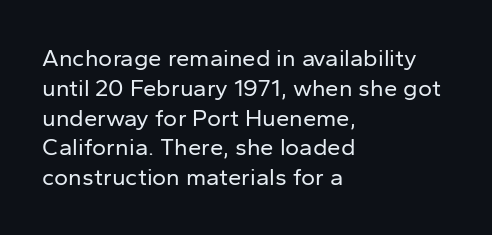
The image shows 24 px text type, upright; set left-aligned, line spacing 1.24x, normal letter spacing, not underlined.
